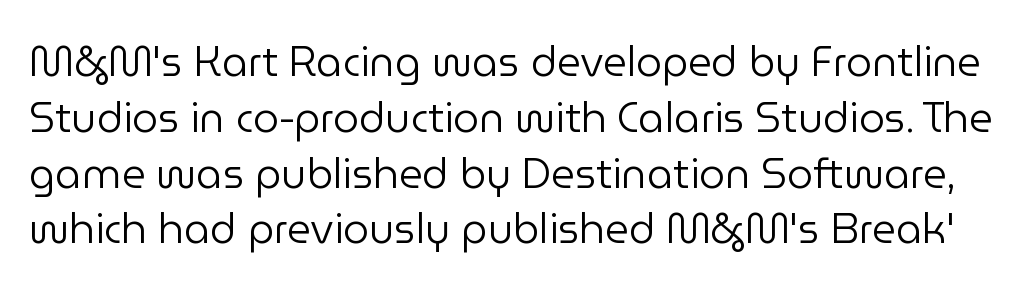
The image shows 41 px regular-weight sans-serif type, upright; set normal line spacing (1.36x), normal letter spacing, not underlined; low stroke contrast and a medium x-height.
